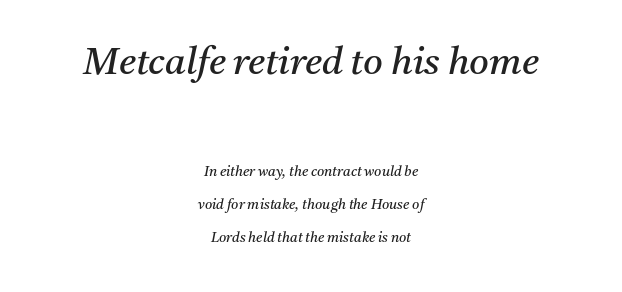
Widely set lines give the paragraph a tall, airy silhouette. Do the characters align in a grid? No, the font is proportional. Leftover space on each line is divided equally before and after the words. This rendering employs a face with finishing strokes, i.e., a serif.
